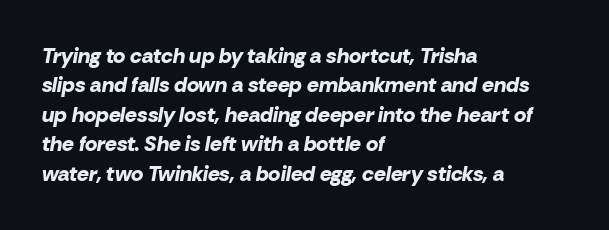
Q: Is the text bold? A: Yes.
Q: Is the text italic (slanted)? A: Yes, it leans right by about 10 degrees.
Q: Is the text underlined? A: No.
Q: How is the paragraph aligned? A: Left-aligned.
Q: Is the spacing between letters normal or unusually wide? A: Normal.
Q: Is the spacing between lines tight, normal or loose? A: Normal.
